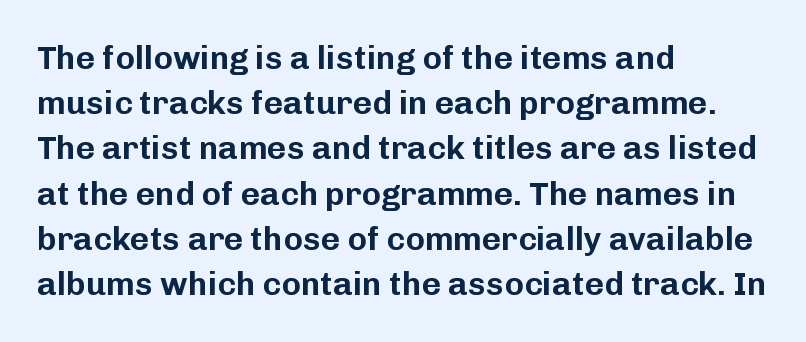
The image shows 33 px sans-serif type, upright; set left-aligned, normal line spacing (1.37x), normal letter spacing, not underlined; low stroke contrast and a medium x-height.
